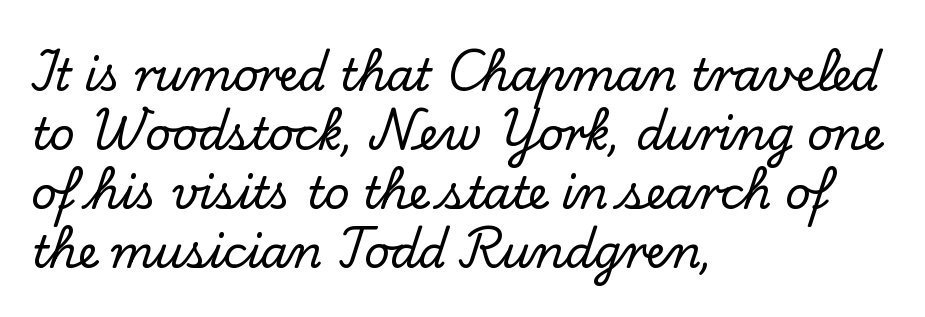
The image shows 44 px serif type; set left-aligned, normal line spacing (1.34x), normal letter spacing, not underlined; low stroke contrast and a small x-height.
